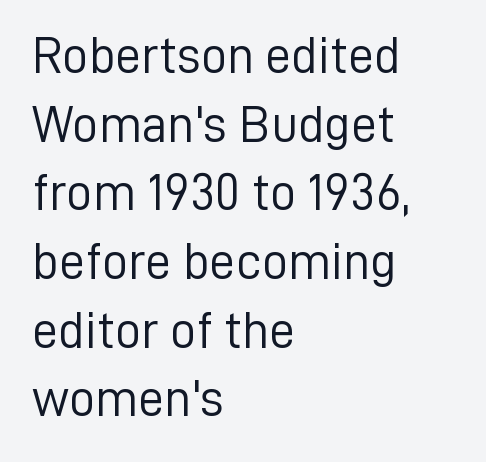
Q: Is the text bold? A: No.
Q: Is the text italic (slanted)? A: No, it is upright.
Q: Is the typeface a serif or a sans-serif typeface? A: Sans-serif.
Q: Is the text underlined? A: No.
Q: How is the paragraph aligned? A: Left-aligned.
Q: Is the spacing between letters normal or unusually wide? A: Normal.
Q: Is the spacing between lines tight, normal or loose? A: Normal.
Q: Width (condensed, normal, or wide)? A: Normal.
Q: Stroke contrast? A: Low.
Q: x-height? A: Medium.
Q: Monospaced? A: No.
